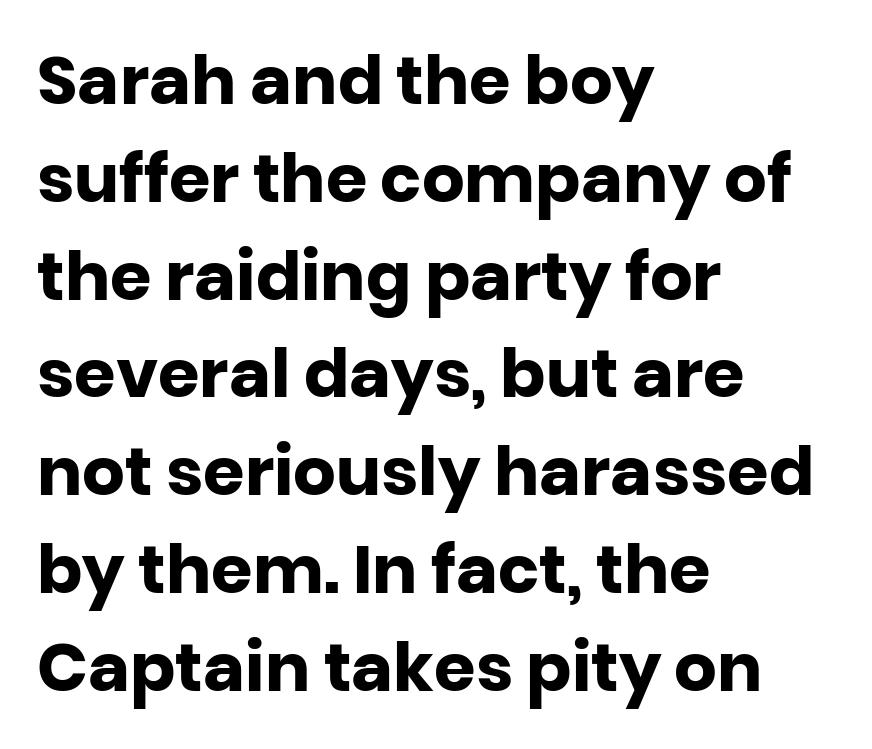
Glyph-to-glyph distance matches everyday printed text. Just letters on the line, the space beneath them empty. The line-height multiplier appears to be the usual default. Does the type have serifs? No, each stem ends abruptly. This sample uses an upright cut, with every glyph sitting square on the baseline.
